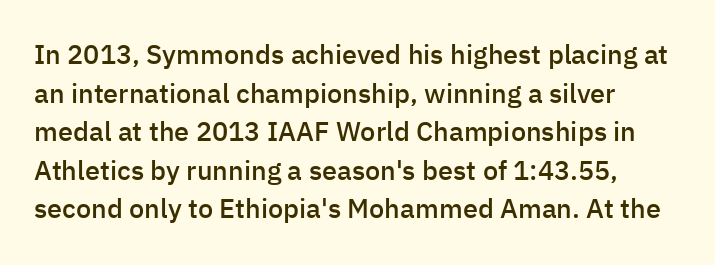
Q: Is the text bold? A: Semi-bold.
Q: Is the text italic (slanted)? A: No, it is upright.
Q: Is the text underlined? A: No.
Q: How is the paragraph aligned? A: Left-aligned.
Q: Is the spacing between letters normal or unusually wide? A: Normal.
Q: Is the spacing between lines tight, normal or loose? A: Normal.
